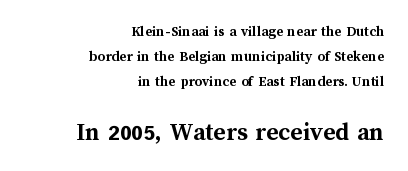
The image shows 26 px bold type, upright; set right-aligned, normal line spacing (1.66x), normal letter spacing, not underlined; the second (bottom) block is 1.73x larger.
